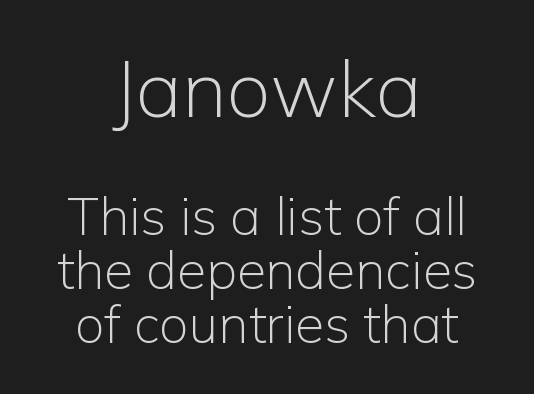
{"serif": "no", "italic": "no", "bold": "no", "weight": "light", "width": "normal", "stroke_contrast": "low", "x_height": "medium", "monospaced": "no", "underline": "no", "align": "center", "line_spacing": "tight", "line_spacing_ratio": 1.02, "letter_spacing": "normal", "letter_spacing_em": 0.0, "larger_block": "first", "size_ratio": 1.49, "glyph_px": 79}
